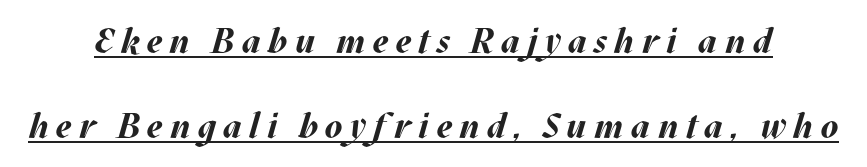
{"italic": "yes", "lean": "right", "slant_degrees": 17, "bold": "yes", "weight": "bold", "width": "normal", "stroke_contrast": "medium", "x_height": "large", "monospaced": "no", "underline": "yes", "line_spacing": "loose", "line_spacing_ratio": 2.43, "letter_spacing": "wide", "letter_spacing_em": 0.21, "glyph_px": 35}
